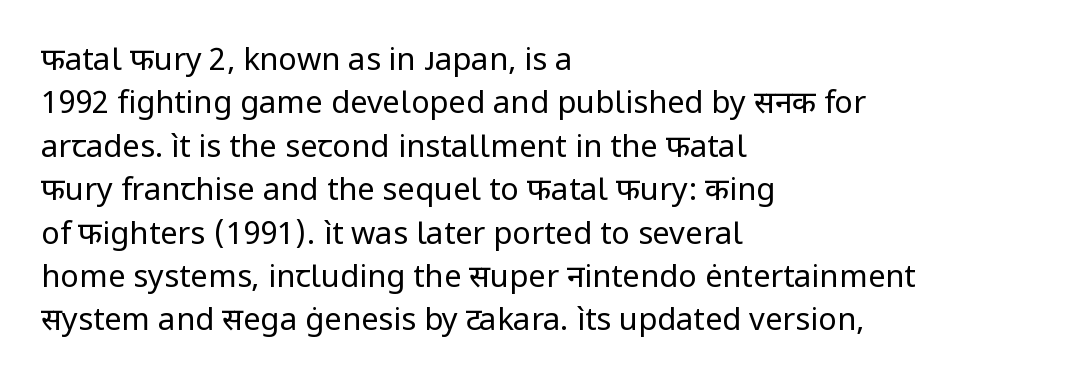
{"serif": "no", "italic": "no", "bold": "no", "weight": "regular", "width": "normal", "stroke_contrast": "low", "x_height": "medium", "monospaced": "no", "underline": "no", "align": "left", "line_spacing": "normal", "line_spacing_ratio": 1.4, "letter_spacing": "normal", "letter_spacing_em": 0.0, "glyph_px": 31}
